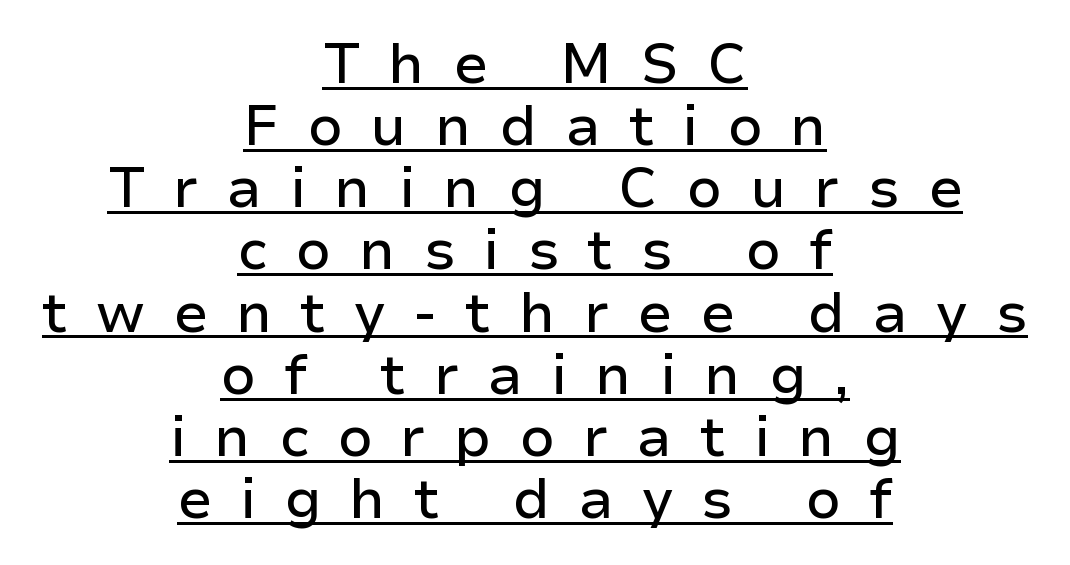
{"serif": "no", "italic": "no", "width": "normal", "stroke_contrast": "low", "x_height": "medium", "monospaced": "no", "underline": "yes", "align": "center", "line_spacing": "tight", "line_spacing_ratio": 1.11, "letter_spacing": "wide", "letter_spacing_em": 0.5, "glyph_px": 56}
